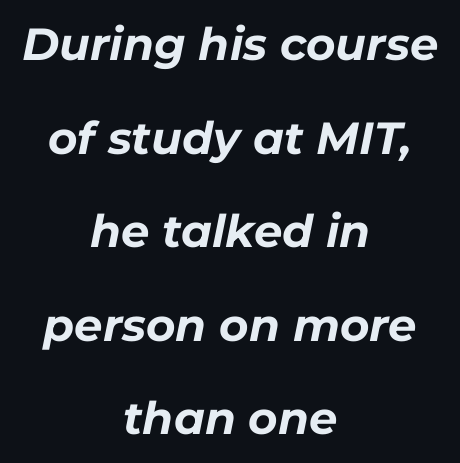
The whole block is typeset with a tilt. The face used here is rendered with its standard letterfit. Note the varied advance widths — an 'i' is clearly narrower than an 'm'. Students, observe: this is what heavily led, spacious text looks like. A student would call this center alignment; a typographer would say set centered. The face used here has the dense, thick strokes of a bold.
